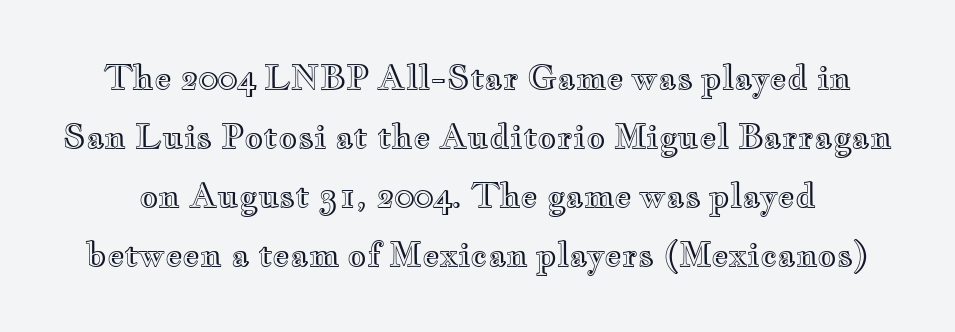
A typesetter would mark this as roman, not italic. Glyph-to-glyph distance matches everyday printed text. Think of a printed novel: that variable character pitch is what you see here. The passage shown is not underscored anywhere.
